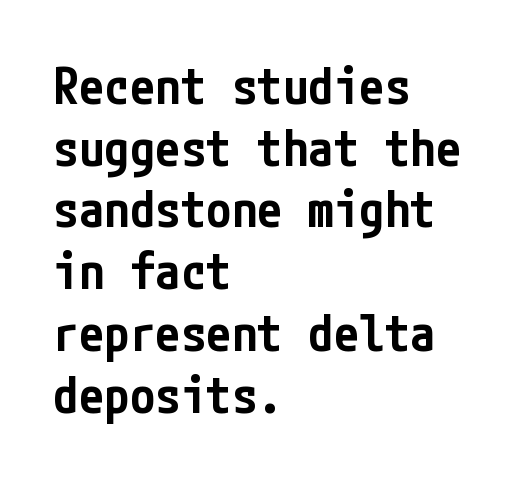
No extra tracking has been applied to these lines. Examine the stroke ends and you'll find no serifs. Do the letters lean? They stand straight. The typesetting leans somewhat heavy: a semibold. Glance below the letters and you will spot only blank space. The lines in this sample share a left origin and differ only in where they stop.
